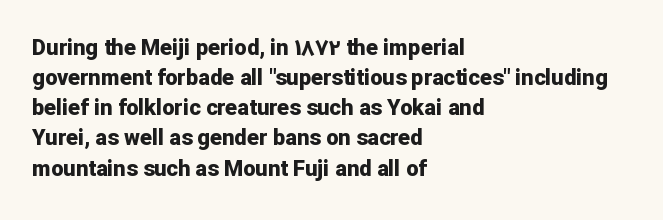
The image shows 22 px bold type, upright; set left-aligned, normal line spacing (1.37x), normal letter spacing, not underlined.
